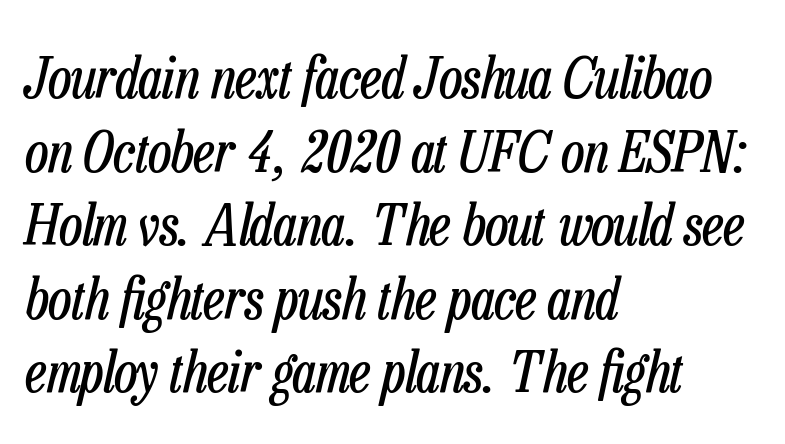
{"italic": "yes", "lean": "right", "slant_degrees": 13, "bold": "no", "weight": "regular", "width": "condensed", "stroke_contrast": "low", "x_height": "medium", "monospaced": "no", "underline": "no", "align": "left", "line_spacing": "normal", "line_spacing_ratio": 1.29, "letter_spacing": "normal", "letter_spacing_em": 0.0, "glyph_px": 57}
